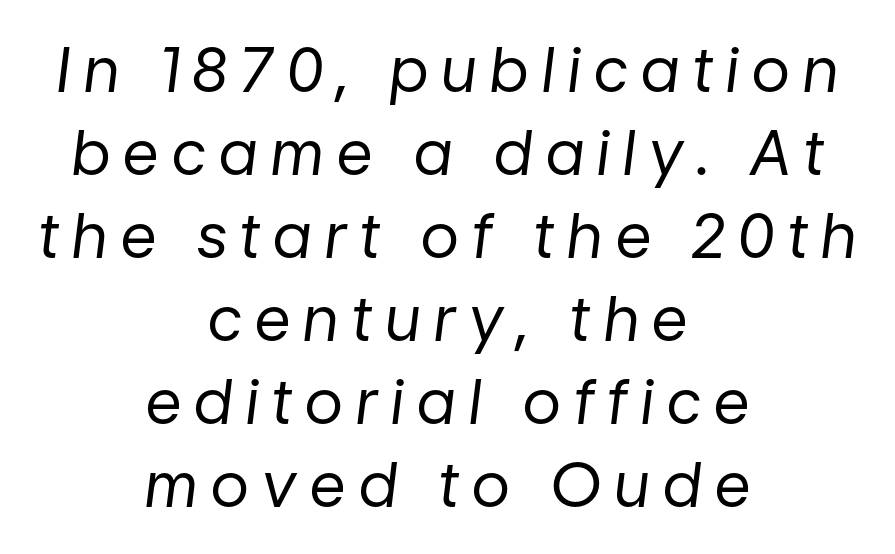
{"italic": "yes", "lean": "right", "slant_degrees": 7, "bold": "no", "weight": "regular", "width": "normal", "stroke_contrast": "low", "x_height": "medium", "monospaced": "no", "underline": "no", "align": "center", "line_spacing": "normal", "line_spacing_ratio": 1.34, "letter_spacing": "wide", "letter_spacing_em": 0.22, "glyph_px": 62}
